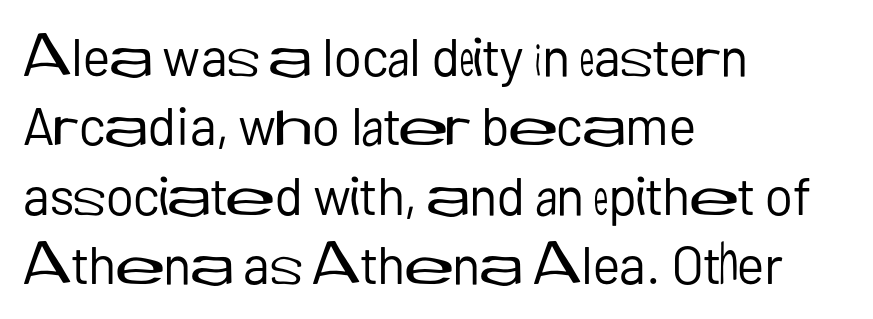
{"serif": "no", "italic": "no", "bold": "no", "weight": "regular", "width": "normal", "stroke_contrast": "low", "x_height": "medium", "monospaced": "no", "underline": "no", "align": "left", "line_spacing": "normal", "line_spacing_ratio": 1.31, "letter_spacing": "normal", "letter_spacing_em": 0.0, "glyph_px": 53}
